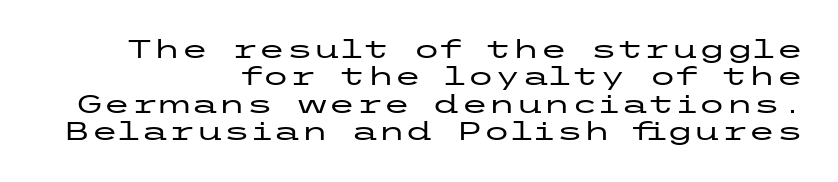
The image shows 25 px text type, upright; set right-aligned, tight line spacing (1.1x), normal letter spacing, not underlined.
